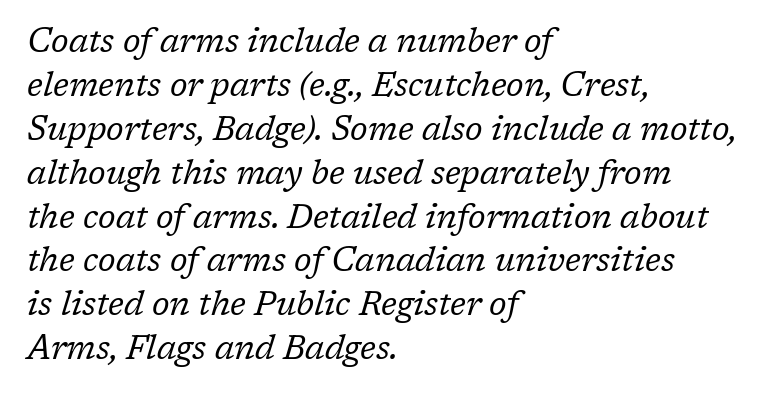
{"serif": "yes", "italic": "yes", "lean": "right", "slant_degrees": 17, "bold": "no", "weight": "regular", "width": "normal", "stroke_contrast": "low", "x_height": "medium", "monospaced": "no", "underline": "no", "align": "left", "line_spacing": "normal", "line_spacing_ratio": 1.33, "letter_spacing": "normal", "letter_spacing_em": 0.0, "glyph_px": 33}
